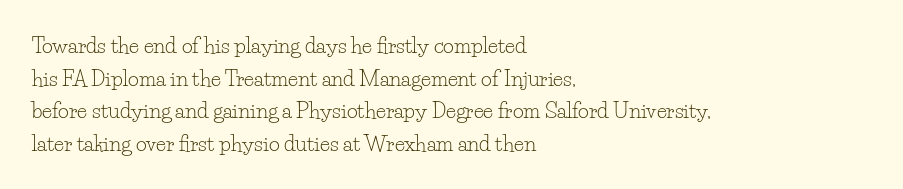
The image shows 21 px text type, upright; set left-aligned, normal line spacing (1.55x), normal letter spacing, not underlined.
